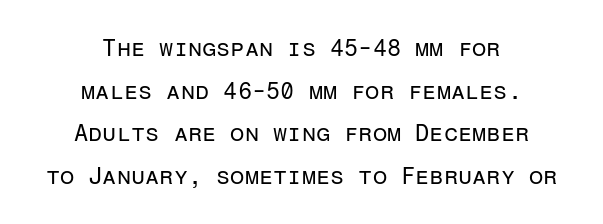
The image shows 23 px text type, upright; set centered, line spacing 1.85x, normal letter spacing, not underlined.
